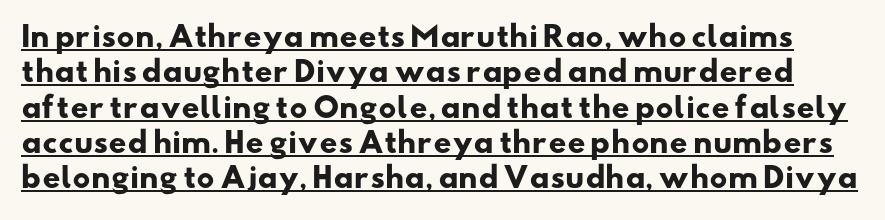
The image shows 28 px heavy, wide sans-serif type; set normal line spacing (1.26x), normal letter spacing, underlined; low stroke contrast and a small x-height.
